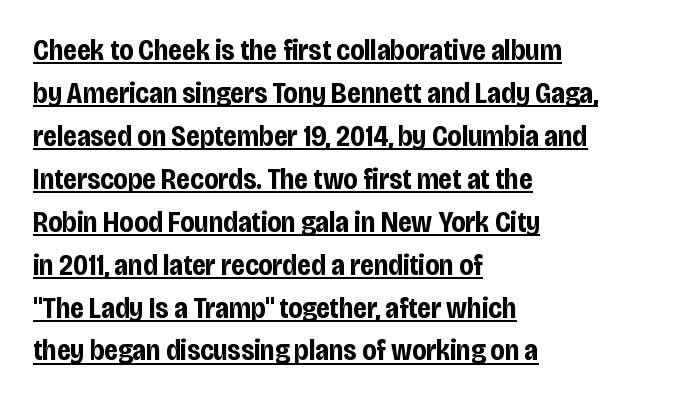
The image shows 29 px bold, condensed sans-serif type, upright; set left-aligned, normal line spacing (1.48x), normal letter spacing, underlined; low stroke contrast and a large x-height.
